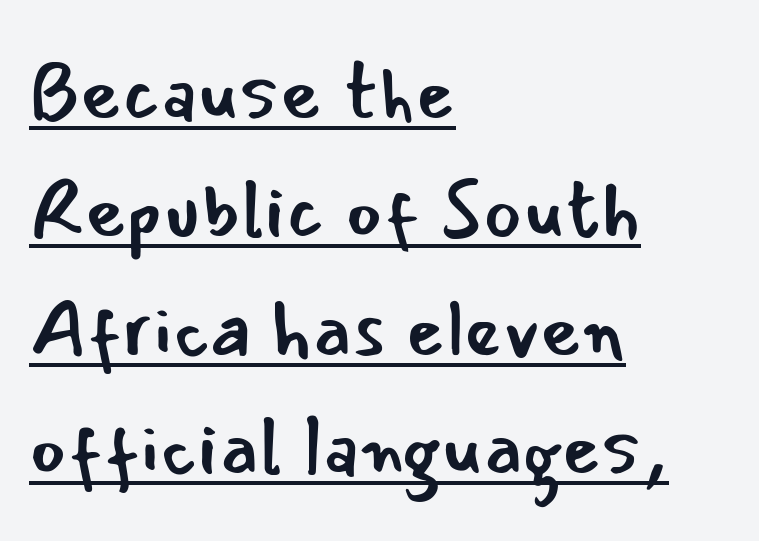
{"serif": "no", "italic": "no", "bold": "no", "weight": "regular", "width": "normal", "stroke_contrast": "low", "x_height": "small", "monospaced": "no", "underline": "yes", "align": "left", "line_spacing": "normal", "line_spacing_ratio": 1.48, "letter_spacing": "normal", "letter_spacing_em": 0.0, "glyph_px": 80}
